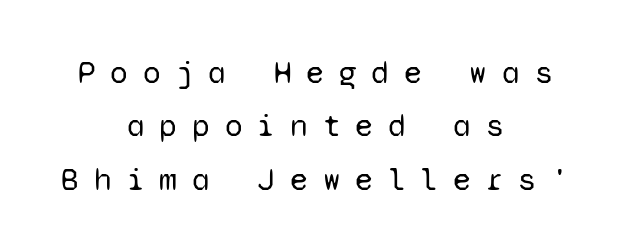
Q: Is the text bold? A: No.
Q: Is the text italic (slanted)? A: No, it is upright.
Q: Is the typeface a serif or a sans-serif typeface? A: Sans-serif.
Q: Is the text underlined? A: No.
Q: How is the paragraph aligned? A: Centered.
Q: Is the spacing between letters normal or unusually wide? A: Unusually wide.
Q: Is the spacing between lines tight, normal or loose? A: Normal.
Q: Width (condensed, normal, or wide)? A: Normal.
Q: Stroke contrast? A: Low.
Q: x-height? A: Medium.
Q: Monospaced? A: Yes.
